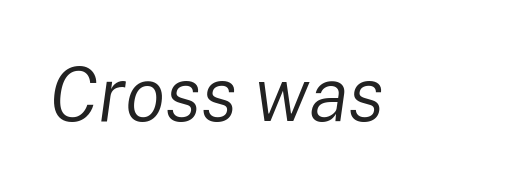
{"italic": "yes", "lean": "right", "slant_degrees": 8, "bold": "no", "weight": "regular", "width": "normal", "stroke_contrast": "low", "x_height": "medium", "monospaced": "no", "underline": "no", "letter_spacing": "normal", "letter_spacing_em": 0.0, "glyph_px": 75}
